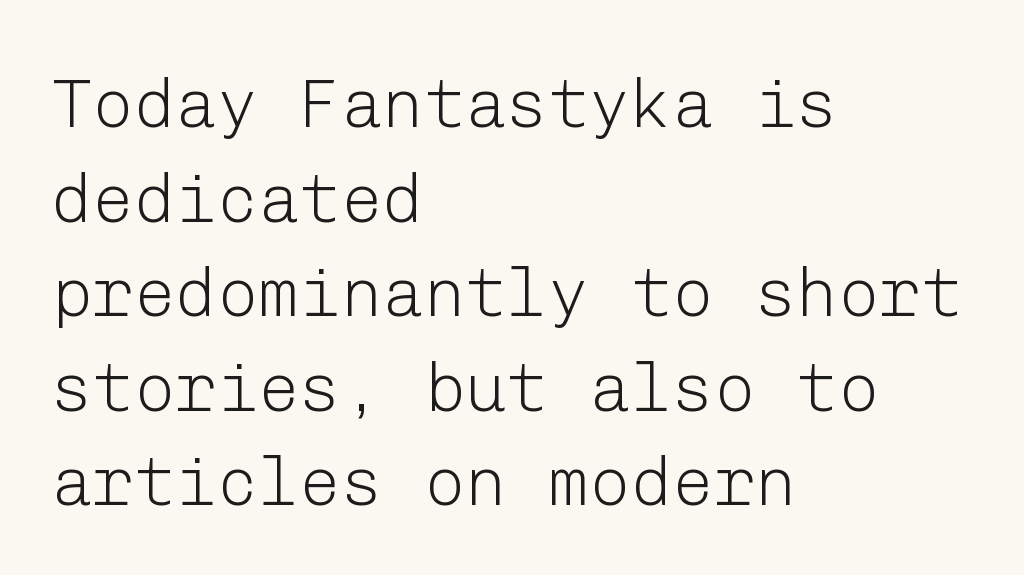
A classic flush-left, rag-right setting is used for this passage. Every stem runs plumb, perpendicular to the baseline. The letterforms sit at book weight or below. The typeface chosen for these lines omits serifs.
